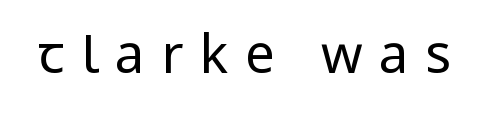
{"serif": "no", "italic": "no", "bold": "no", "weight": "regular", "width": "condensed", "stroke_contrast": "low", "x_height": "large", "monospaced": "no", "underline": "no", "letter_spacing": "wide", "letter_spacing_em": 0.31, "glyph_px": 53}
